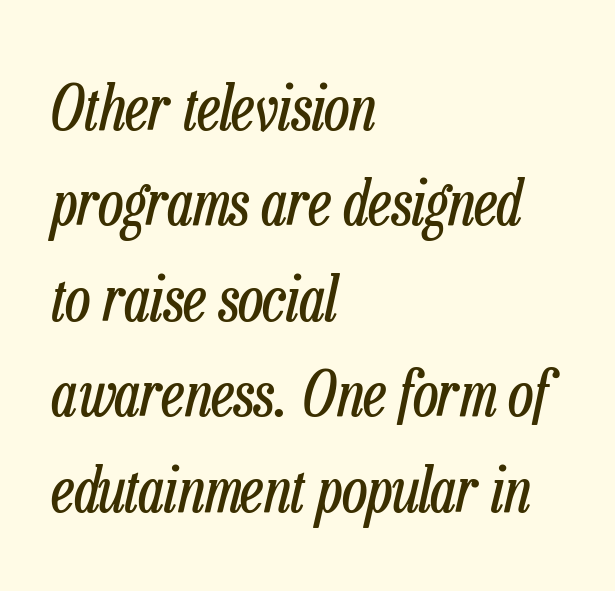
{"italic": "yes", "lean": "right", "slant_degrees": 13, "bold": "no", "weight": "regular", "width": "condensed", "stroke_contrast": "low", "x_height": "medium", "monospaced": "no", "underline": "no", "align": "left", "line_spacing": "normal", "line_spacing_ratio": 1.54, "letter_spacing": "normal", "letter_spacing_em": 0.0, "glyph_px": 62}
